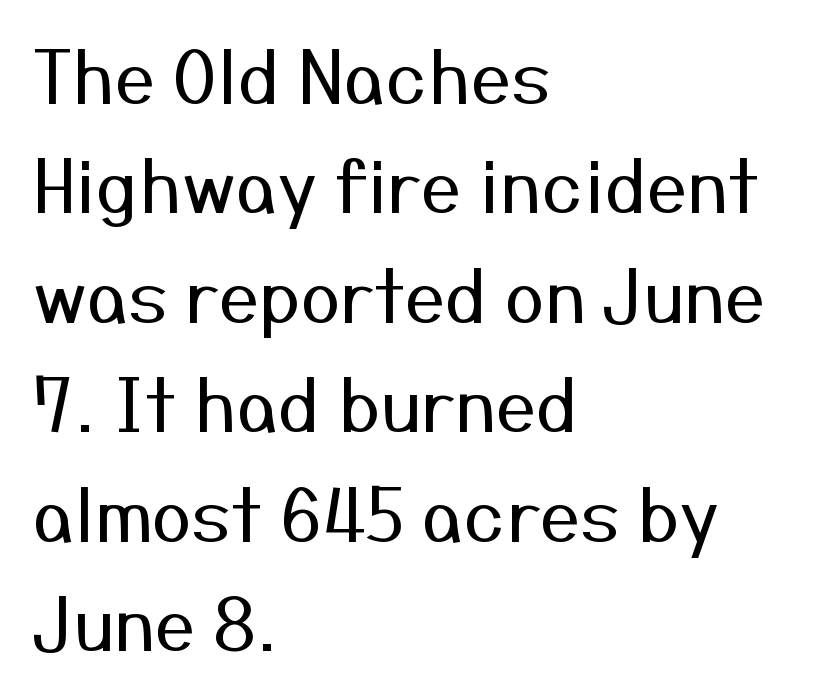
{"serif": "no", "italic": "no", "bold": "no", "weight": "regular", "width": "normal", "stroke_contrast": "medium", "x_height": "medium", "monospaced": "no", "underline": "no", "align": "left", "line_spacing": "normal", "line_spacing_ratio": 1.52, "letter_spacing": "normal", "letter_spacing_em": 0.0, "glyph_px": 72}
